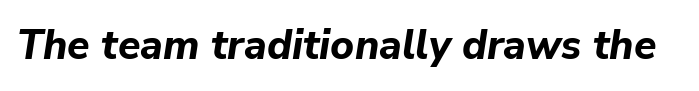
The image shows 41 px bold type, italic (leaning right); set normal letter spacing, not underlined; low stroke contrast and a medium x-height.
